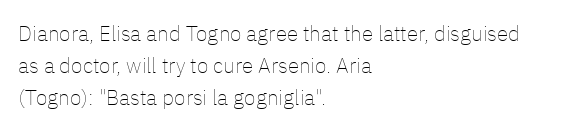
Q: Is the text bold? A: No.
Q: Is the text italic (slanted)? A: No, it is upright.
Q: Is the text underlined? A: No.
Q: How is the paragraph aligned? A: Left-aligned.
Q: Is the spacing between letters normal or unusually wide? A: Normal.
Q: Is the spacing between lines tight, normal or loose? A: Normal.
